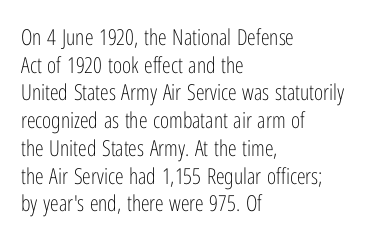
Q: Is the text bold? A: No.
Q: Is the text italic (slanted)? A: No, it is upright.
Q: Is the text underlined? A: No.
Q: How is the paragraph aligned? A: Left-aligned.
Q: Is the spacing between letters normal or unusually wide? A: Normal.
Q: Is the spacing between lines tight, normal or loose? A: Normal.
